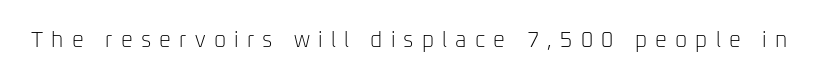
Designer's note — italics off, roman on. Summary of weight: not heavy and not bold. Observe the wide spacing: letters keep a clear distance from each other. Clear beneath every line of the passage.
